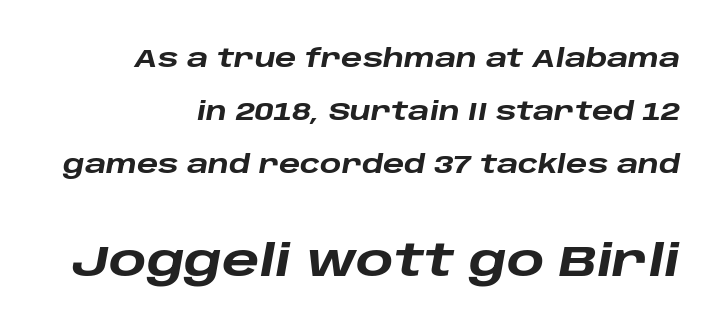
The image shows 44 px heavy, wide type, italic (leaning right); set right-aligned, loose line spacing (2.12x), normal letter spacing, not underlined; the second (bottom) block is 1.76x larger; low stroke contrast and a large x-height.
